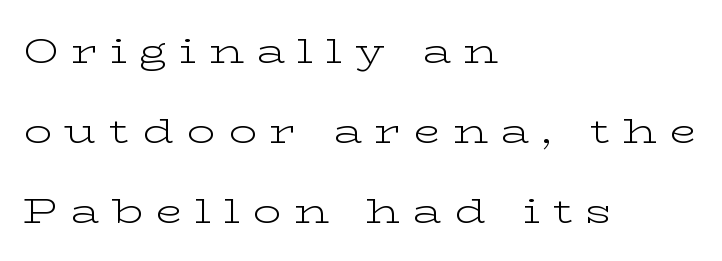
The compositor pushed each line to the left boundary. The glyphs are unaccompanied by any horizontal stroke below them. Type style note: has serifs. The lettering stays uniformly vertical, giving the passage a roman look. Loose tracking; the words dissolve into strings of separated letters.
